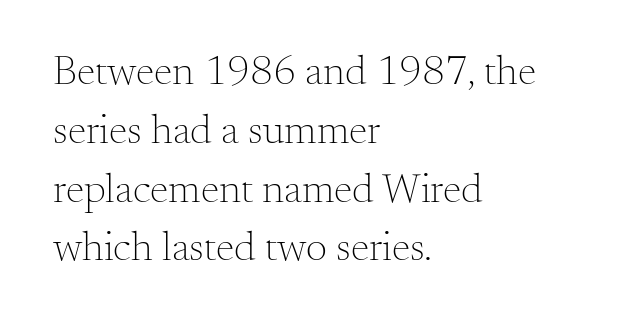
The image shows 42 px light serif type, upright; set left-aligned, normal line spacing (1.4x), normal letter spacing, not underlined; medium stroke contrast and a small x-height.
